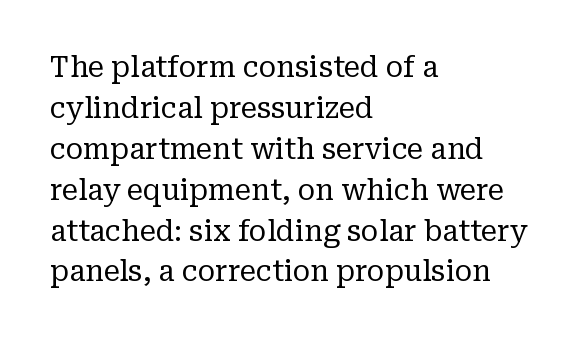
The image shows 29 px regular-weight serif type, upright; set left-aligned, normal line spacing (1.41x), normal letter spacing, not underlined; low stroke contrast and a medium x-height.
